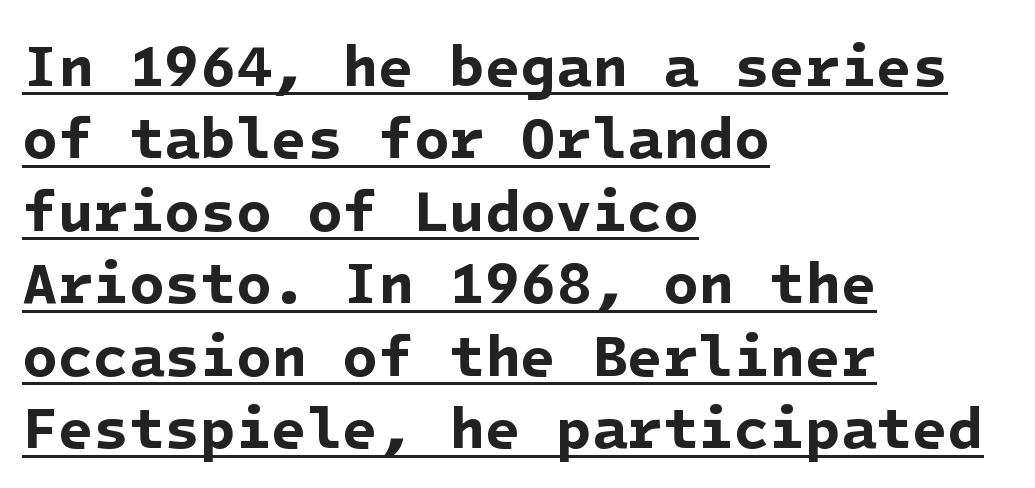
Regarding serifs, this sample does without them. Left-aligned paragraph, ragged on the right. Whoever set this chose a conventional vertical rhythm. Underlining? Definitely there.
